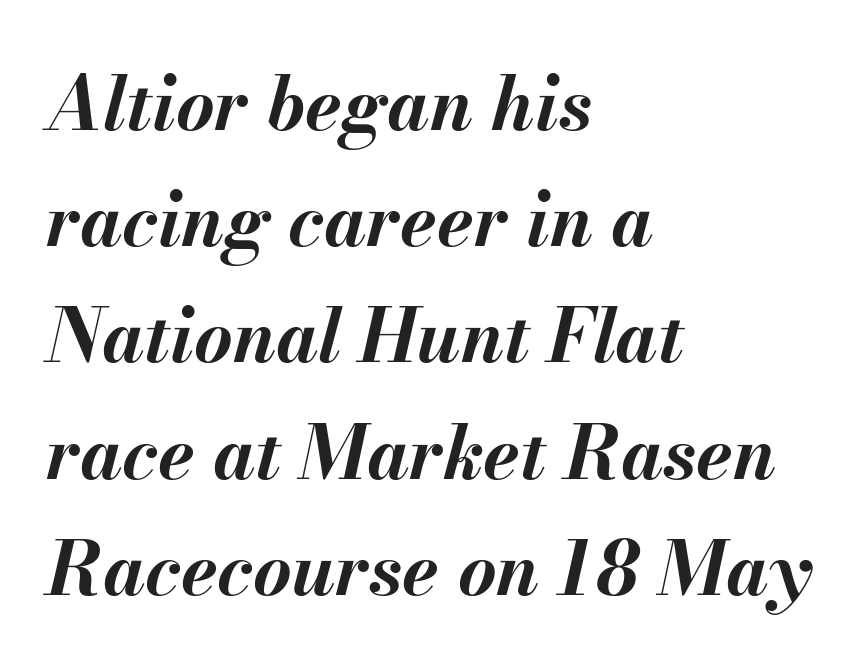
Observe the lean: these are italic letterforms. The letters sit at their default tracking, neither squeezed nor spread. Heavy-handed strokes throughout: this text is bold. Does the leading feel generous? No, just average. Reading down the block, your eye returns to a fixed left position each line. Proportional: the letters do not fall into vertical columns.
